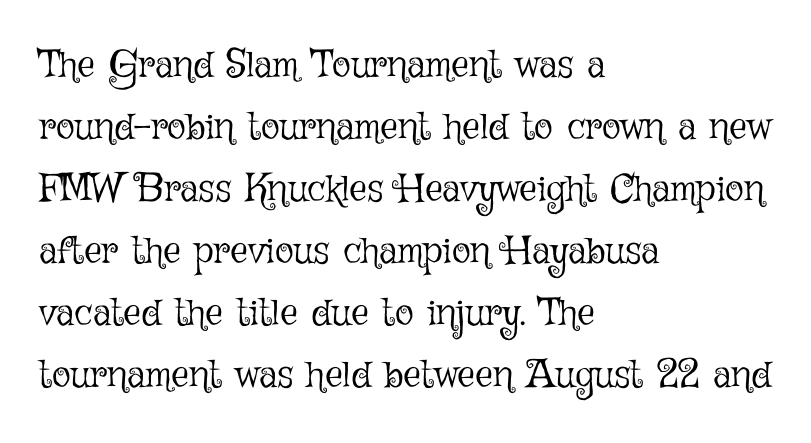
{"italic": "no", "bold": "no", "weight": "light", "width": "normal", "stroke_contrast": "low", "x_height": "medium", "monospaced": "no", "underline": "no", "align": "left", "line_spacing": "normal", "line_spacing_ratio": 1.59, "letter_spacing": "normal", "letter_spacing_em": 0.0, "glyph_px": 39}
